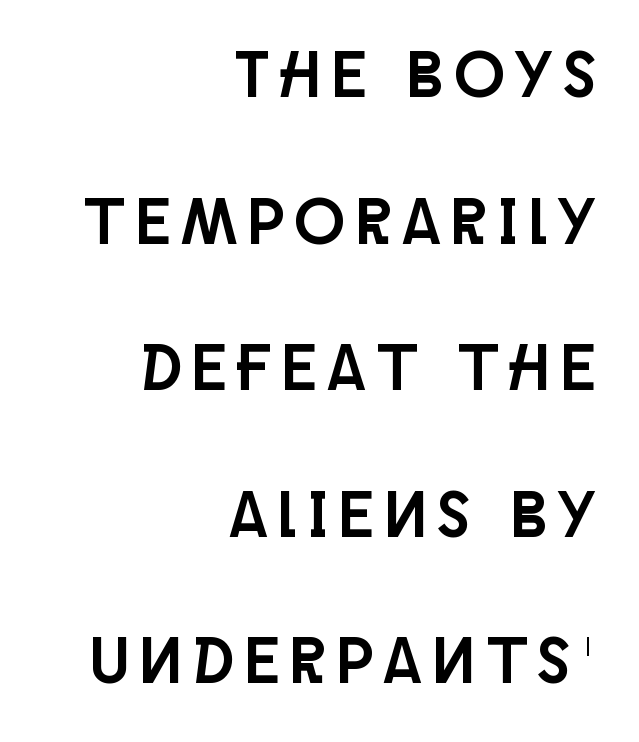
{"serif": "no", "italic": "no", "width": "condensed", "stroke_contrast": "low", "x_height": "large", "monospaced": "no", "underline": "no", "align": "right", "line_spacing": "loose", "line_spacing_ratio": 2.22, "glyph_px": 66}
